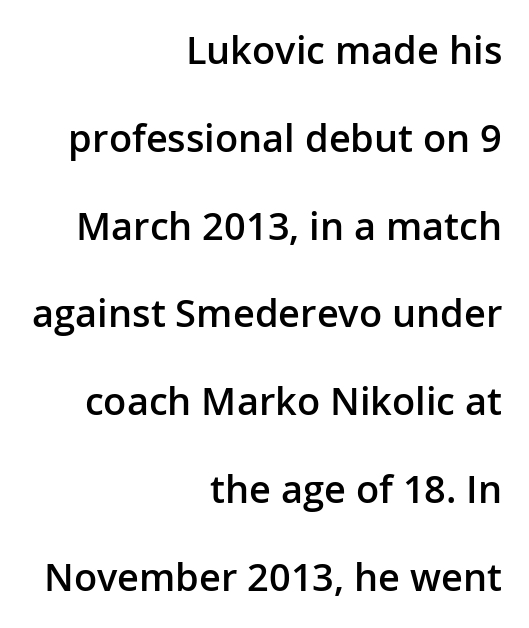
The image shows 38 px semibold sans-serif type, upright; set right-aligned, loose line spacing (2.31x), normal letter spacing, not underlined; low stroke contrast and a medium x-height.
